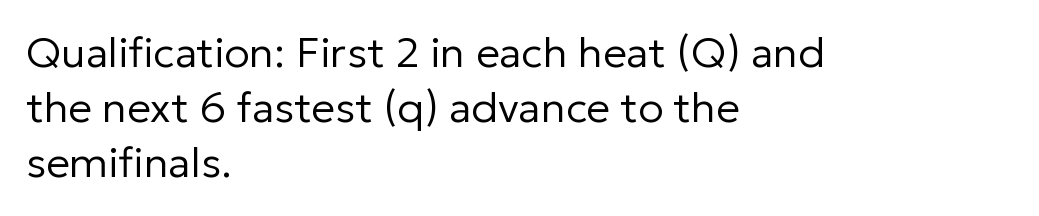
{"serif": "no", "italic": "no", "bold": "no", "weight": "regular", "width": "normal", "stroke_contrast": "low", "x_height": "medium", "monospaced": "no", "underline": "no", "align": "left", "line_spacing": "normal", "line_spacing_ratio": 1.31, "letter_spacing": "normal", "letter_spacing_em": 0.0, "glyph_px": 42}
